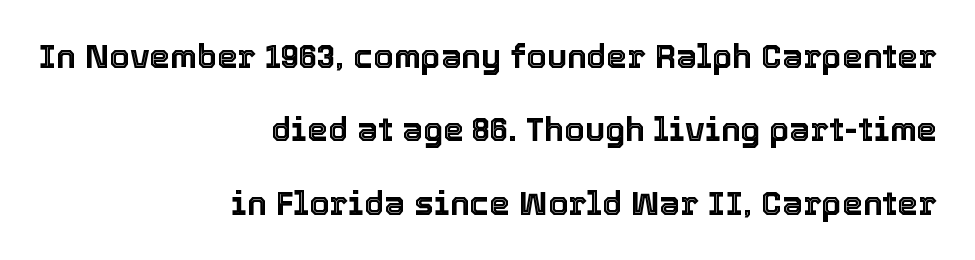
In terms of posture, this sample is upright. This sample has the flowing, uneven cadence of proportional lettering. A student would call this right alignment; a typographer would say flush right, rag left. The type is set solid horizontally, with unmodified tracking.
